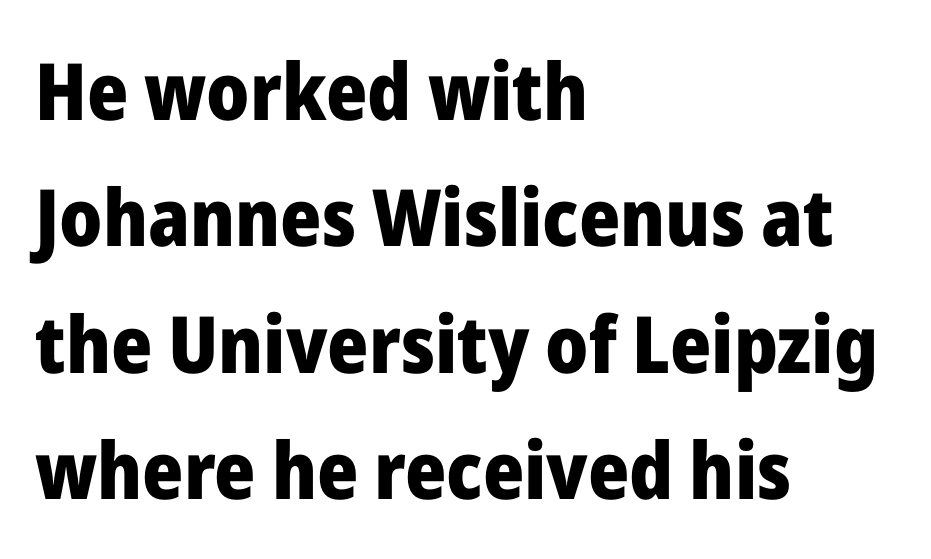
Every character sits straight up, as roman type does. The face used here is a sans, in the tradition of grotesques and geometrics. The passage shown stacks its lines at a standard gap. Default kerning and tracking; the words read as compact shapes. The paragraph shown leans on its left margin. Compared with an ordinary text face, these strokes are far heavier — a full bold.
